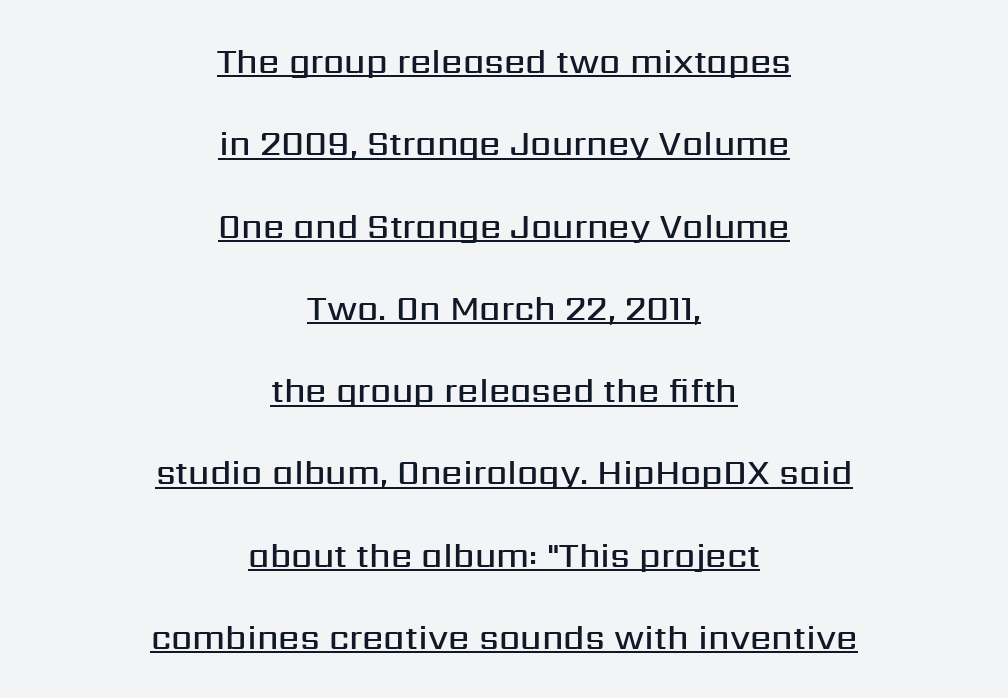
Q: Is the text bold? A: Semi-bold.
Q: Is the text italic (slanted)? A: No, it is upright.
Q: Is the typeface a serif or a sans-serif typeface? A: Sans-serif.
Q: Is the text underlined? A: Yes.
Q: How is the paragraph aligned? A: Centered.
Q: Is the spacing between letters normal or unusually wide? A: Normal.
Q: Is the spacing between lines tight, normal or loose? A: Loose.
Q: Width (condensed, normal, or wide)? A: Normal.
Q: Stroke contrast? A: Medium.
Q: x-height? A: Medium.
Q: Monospaced? A: No.
